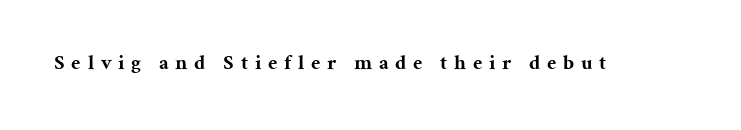
Honestly, the letter spacing is so wide it's the main thing you notice. The axis of the letterforms is exactly vertical. Only glyphs here, with clear space below each row. Students, this is bold: see how much ink each stroke carries.
